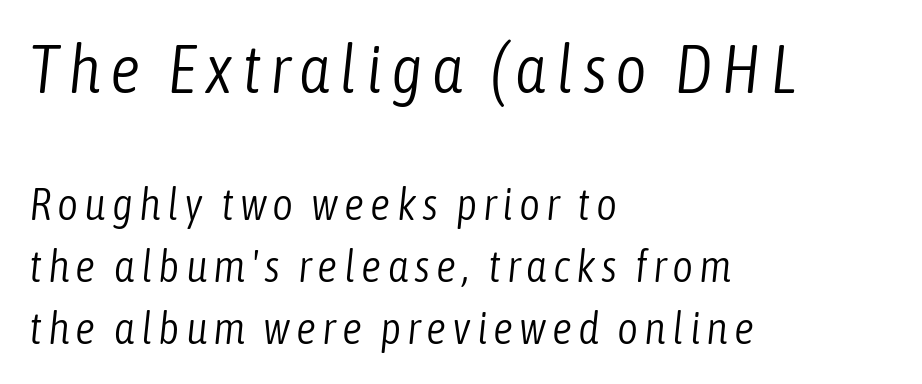
In terms of posture, this sample is oblique. Quick note: interline space is typical. The block sitting higher on the canvas is the one with enlarged characters. The face looks like a standard text weight, possibly lighter. The face used here is proportionally spaced, like ordinary book or web type. The foot of each line stays bare and open.
